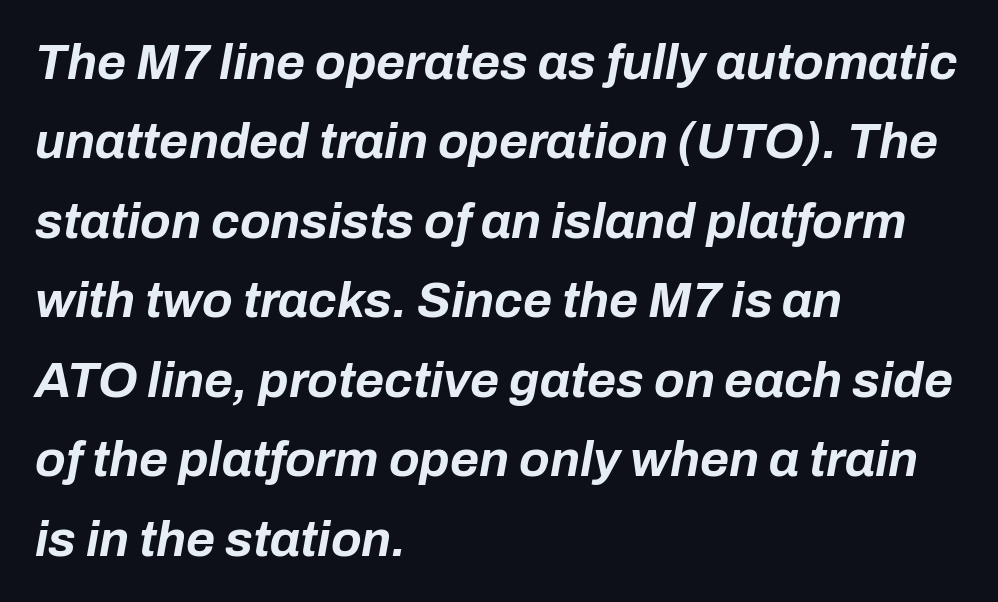
Q: Is the text bold? A: Yes.
Q: Is the text italic (slanted)? A: Yes, it leans right by about 10 degrees.
Q: Is the text underlined? A: No.
Q: How is the paragraph aligned? A: Left-aligned.
Q: Is the spacing between letters normal or unusually wide? A: Normal.
Q: Is the spacing between lines tight, normal or loose? A: Normal.
Q: Width (condensed, normal, or wide)? A: Normal.
Q: Stroke contrast? A: Low.
Q: x-height? A: Medium.
Q: Monospaced? A: No.
